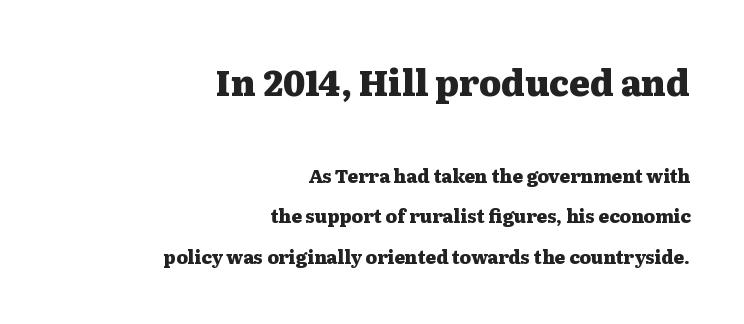
The image shows 35 px heavy, wide serif type, upright; set right-aligned, loose line spacing (2.25x), normal letter spacing, not underlined; the first (top) block is 1.94x larger; medium stroke contrast and a medium x-height.
